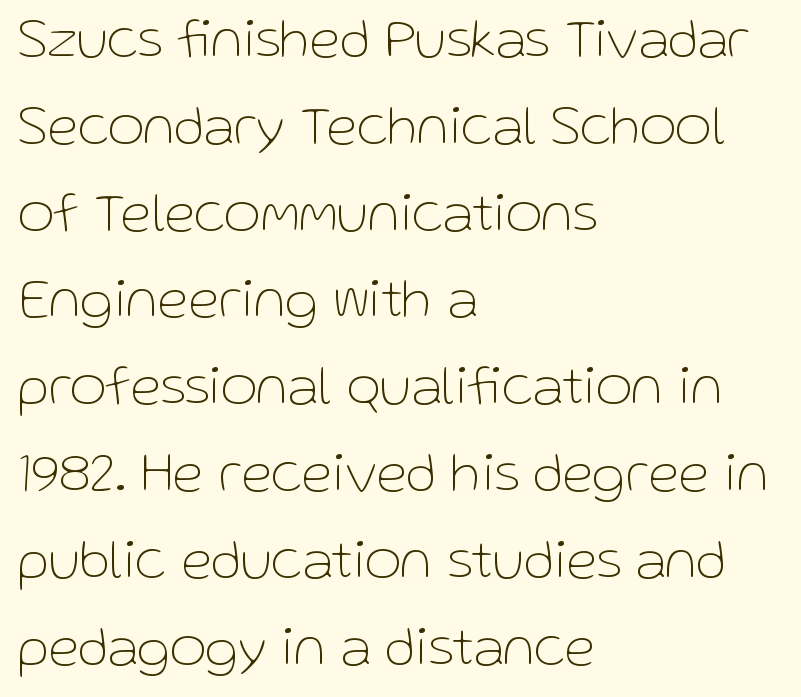
No chunkiness to these letters — they're not bold. Descenders are the only things crossing below the line. Glyph-to-glyph distance matches everyday printed text. The paragraph has a hard left edge and a soft right edge. The rendering uses natural spacing where letterforms have individual widths. Each new line begins a customary step beneath the previous one.
